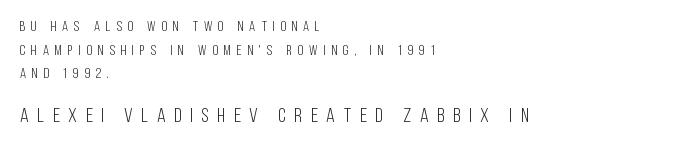
Q: Is the text bold? A: No.
Q: Is the text italic (slanted)? A: No, it is upright.
Q: Is the text underlined? A: No.
Q: How is the paragraph aligned? A: Left-aligned.
Q: Is the spacing between letters normal or unusually wide? A: Unusually wide.
Q: Is the spacing between lines tight, normal or loose? A: Normal.
Q: Which block of text is set in a larger size, the first (top) or the second (bottom)? A: The second (bottom) one.
